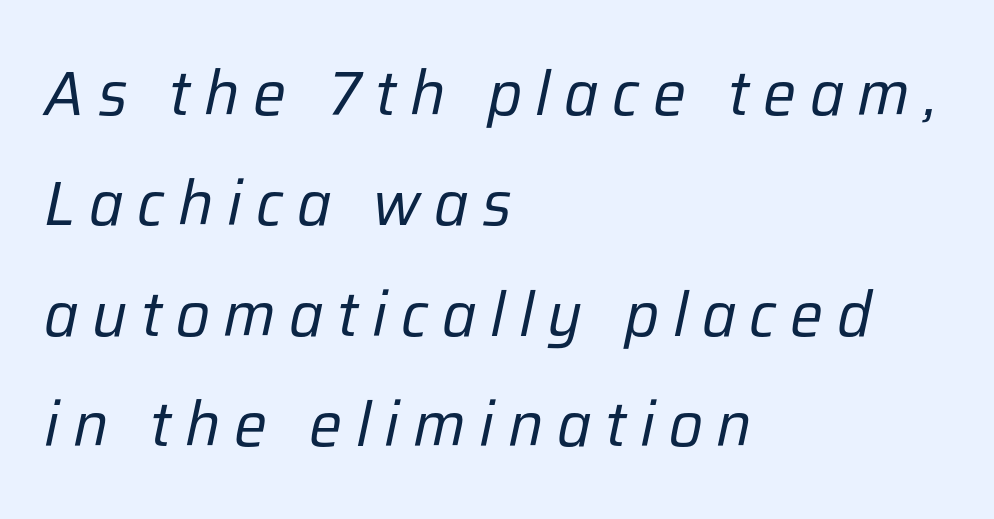
The image shows 62 px regular-weight type, italic (leaning right); set left-aligned, line spacing 1.78x, unusually wide letter spacing (+0.22 em), not underlined; low stroke contrast and a medium x-height.
